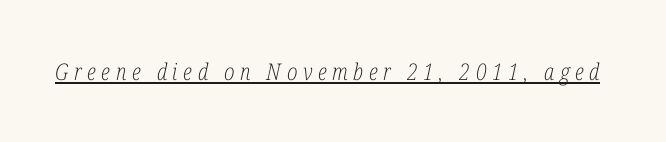
The image shows 23 px text type, italic (leaning right); set unusually wide letter spacing (+0.24 em), underlined.
